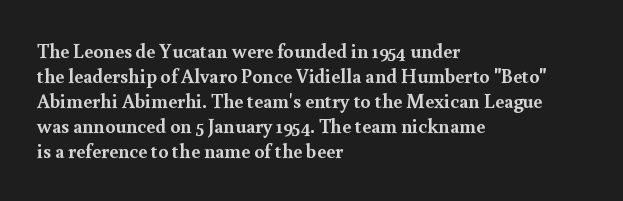
Q: Is the text bold? A: Yes.
Q: Is the text italic (slanted)? A: No, it is upright.
Q: Is the text underlined? A: No.
Q: How is the paragraph aligned? A: Left-aligned.
Q: Is the spacing between letters normal or unusually wide? A: Normal.
Q: Is the spacing between lines tight, normal or loose? A: Normal.
